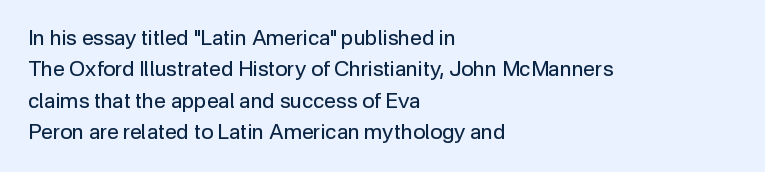
The image shows 21 px text type, upright; set left-aligned, normal line spacing (1.49x), normal letter spacing, not underlined.
